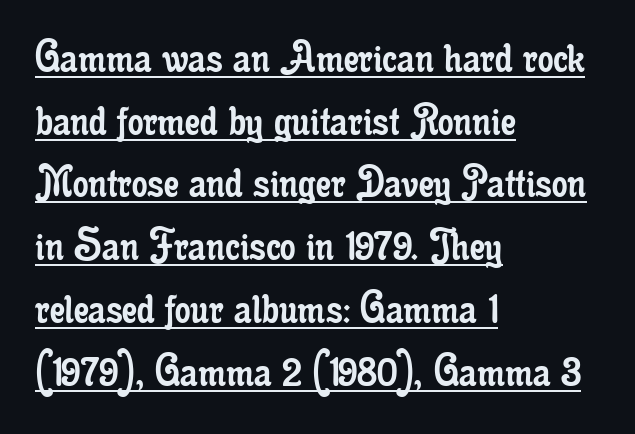
{"serif": "yes", "italic": "no", "bold": "no", "weight": "regular", "width": "condensed", "stroke_contrast": "low", "x_height": "small", "monospaced": "no", "underline": "yes", "align": "left", "line_spacing": "normal", "line_spacing_ratio": 1.28, "letter_spacing": "normal", "letter_spacing_em": 0.0, "glyph_px": 49}
